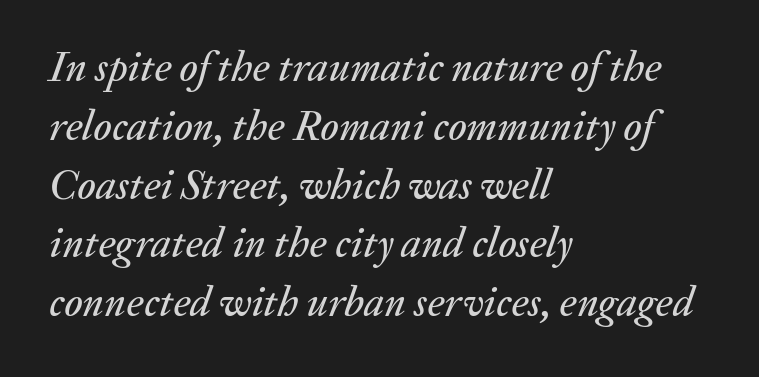
{"italic": "yes", "lean": "right", "slant_degrees": 20, "width": "normal", "stroke_contrast": "medium", "x_height": "medium", "monospaced": "no", "underline": "no", "align": "left", "line_spacing": "normal", "line_spacing_ratio": 1.4, "letter_spacing": "normal", "letter_spacing_em": 0.0, "glyph_px": 42}
